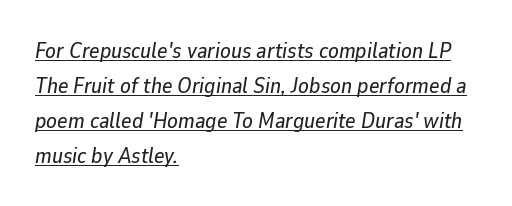
Q: Is the text italic (slanted)? A: Yes, it leans right by about 9 degrees.
Q: Is the text underlined? A: Yes.
Q: How is the paragraph aligned? A: Left-aligned.
Q: Is the spacing between letters normal or unusually wide? A: Normal.
Q: Is the spacing between lines tight, normal or loose? A: Normal.
